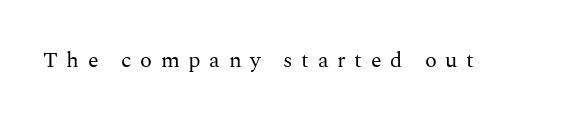
{"italic": "no", "bold": "no", "underline": "no", "letter_spacing": "wide", "letter_spacing_em": 0.39, "glyph_px": 22}
